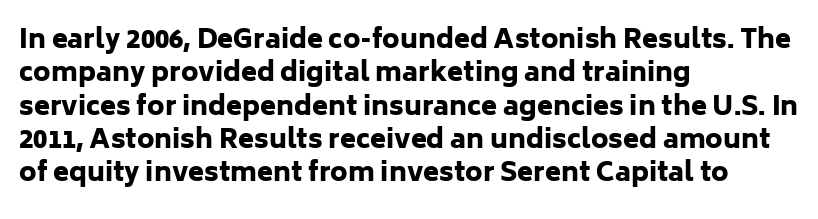
In terms of posture, this sample is upright. Look at the stroke-to-counter ratio: heavy, a bold. Notice how descenders clear the ascenders below comfortably — that's standard leading. The zone under the glyphs is completely vacant. The rendering keeps characters at their native spacing.
